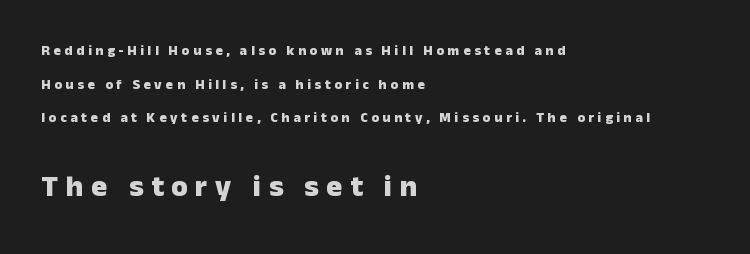
Q: Is the text bold? A: Yes.
Q: Is the text italic (slanted)? A: No, it is upright.
Q: Is the typeface a serif or a sans-serif typeface? A: Sans-serif.
Q: Is the text underlined? A: No.
Q: How is the paragraph aligned? A: Left-aligned.
Q: Is the spacing between letters normal or unusually wide? A: Unusually wide.
Q: Is the spacing between lines tight, normal or loose? A: Loose.
Q: Which block of text is set in a larger size, the first (top) or the second (bottom)? A: The second (bottom) one.
Q: Width (condensed, normal, or wide)? A: Normal.
Q: Stroke contrast? A: Low.
Q: x-height? A: Medium.
Q: Monospaced? A: No.
